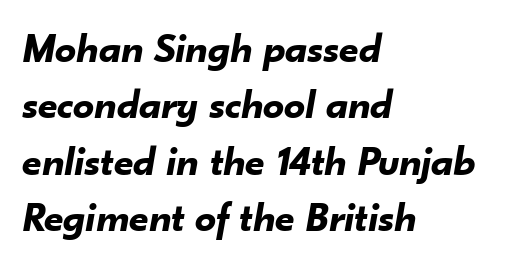
The passage shown has conventional tracking throughout. A full-strength bold gives these letters their thick strokes. Looks like regular typesetting: each glyph gets only the width it needs. The zone under the glyphs is completely vacant. The whole block is typeset with a tilt.
